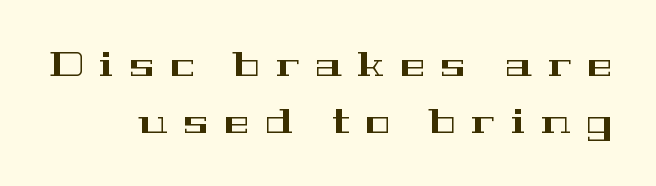
Q: Is the text italic (slanted)? A: No, it is upright.
Q: Is the typeface a serif or a sans-serif typeface? A: Serif.
Q: Is the text underlined? A: No.
Q: Is the spacing between letters normal or unusually wide? A: Unusually wide.
Q: Is the spacing between lines tight, normal or loose? A: Normal.
Q: Width (condensed, normal, or wide)? A: Wide.
Q: Stroke contrast? A: High.
Q: x-height? A: Medium.
Q: Monospaced? A: No.
